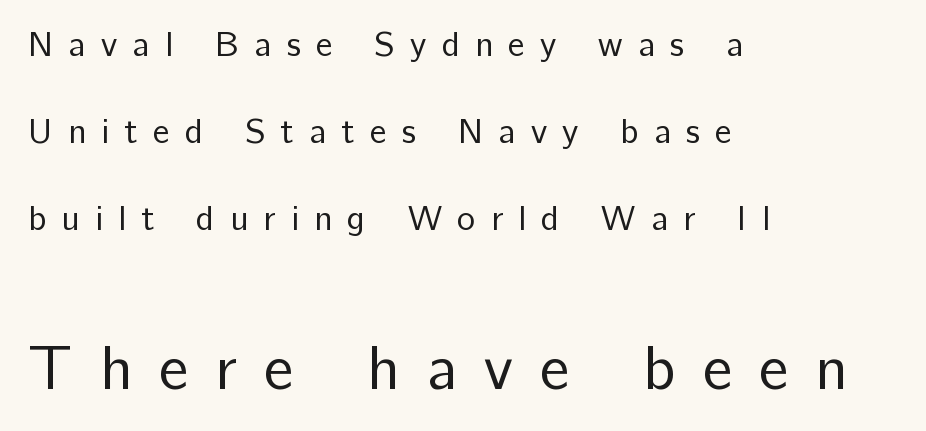
The rendering uses natural spacing where letterforms have individual widths. What stands out about the letter spacing? Its width — letters are far apart. Are there feet on the stems? There aren't — it's a sans. The lettering holds an erect, upright posture throughout. Widely set lines give the paragraph a tall, airy silhouette. A quiet, ordinary-to-light weight characterises the typeface.
